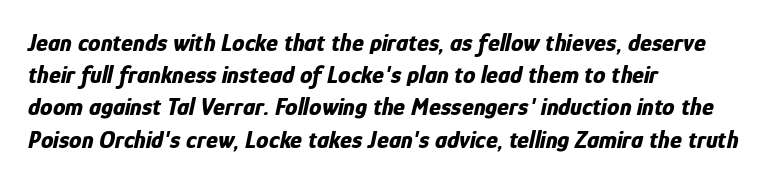
Q: Is the text bold? A: Yes.
Q: Is the text italic (slanted)? A: Yes, it leans right by about 12 degrees.
Q: Is the text underlined? A: No.
Q: How is the paragraph aligned? A: Left-aligned.
Q: Is the spacing between letters normal or unusually wide? A: Normal.
Q: Is the spacing between lines tight, normal or loose? A: Normal.
